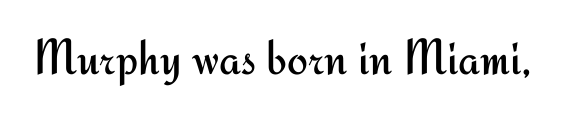
Clear beneath every line of the passage. Ascenders rise straight up at ninety degrees. The passage shown is typeset with a sans-serif family. You could not count columns in this text — the font is proportionally spaced.
